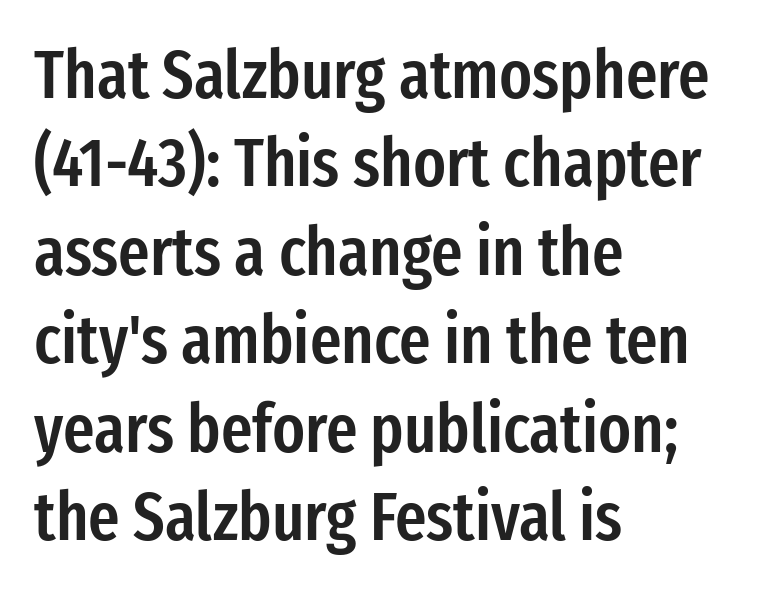
The image shows 68 px semibold, condensed sans-serif type, upright; set left-aligned, normal line spacing (1.3x), normal letter spacing, not underlined; low stroke contrast and a medium x-height.
